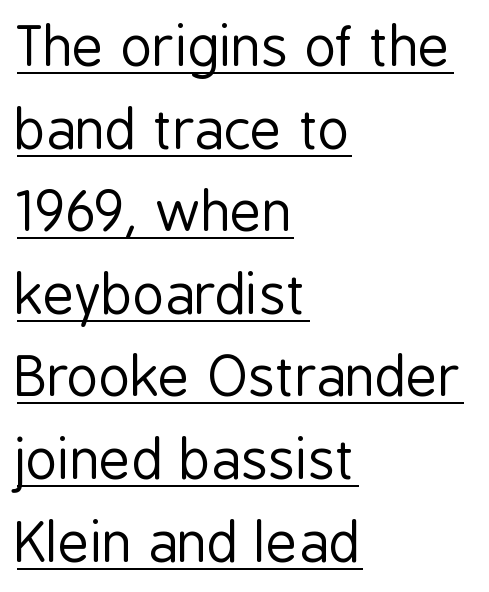
Q: Is the text bold? A: No.
Q: Is the text italic (slanted)? A: No, it is upright.
Q: Is the typeface a serif or a sans-serif typeface? A: Sans-serif.
Q: Is the text underlined? A: Yes.
Q: How is the paragraph aligned? A: Left-aligned.
Q: Is the spacing between letters normal or unusually wide? A: Normal.
Q: Is the spacing between lines tight, normal or loose? A: Normal.
Q: Width (condensed, normal, or wide)? A: Condensed.
Q: Stroke contrast? A: Low.
Q: x-height? A: Medium.
Q: Monospaced? A: No.
